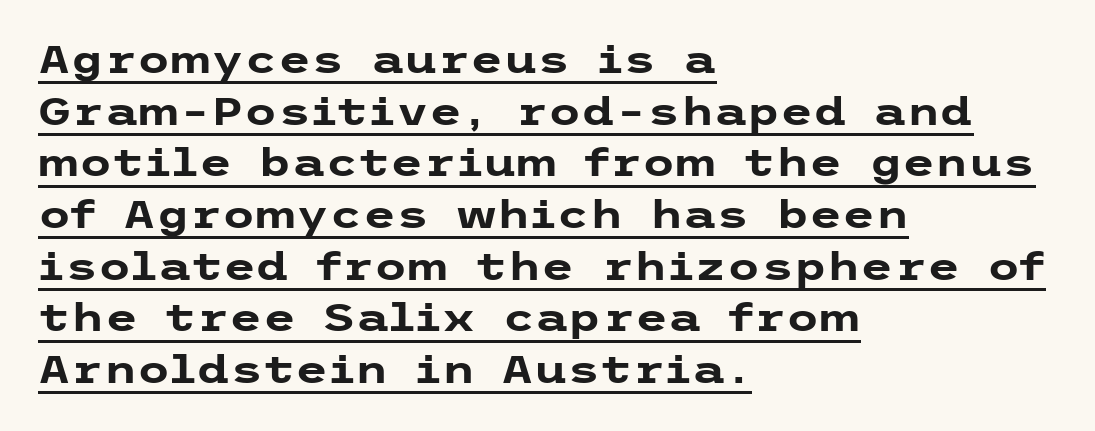
The image shows 38 px heavy, wide sans-serif type, upright; set left-aligned, normal line spacing (1.36x), normal letter spacing, underlined; low stroke contrast and a medium x-height.
